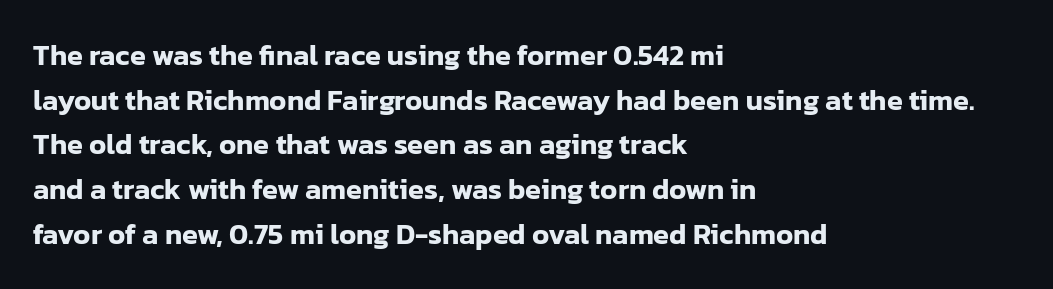
Nope, no serifs anywhere on these letters. You can tell it's not italic because the verticals are truly vertical. What's the leading like? Ordinary, nothing unusual. All the whitespace from short lines collects on the right. Tracking value appears to be zero — textbook default spacing.
